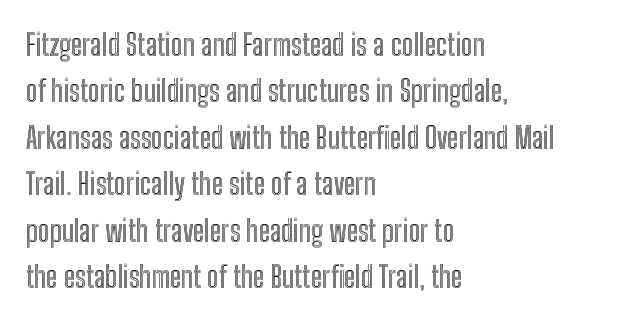
The rendering uses a moderate line-height, typical for paragraphs. The passage shown is typed in a proportional face where columns would drift. Words appear dense and cohesive because spacing is normal. This sample uses an upright cut, with every glyph sitting square on the baseline. Rule under the text: the space is simply empty.
